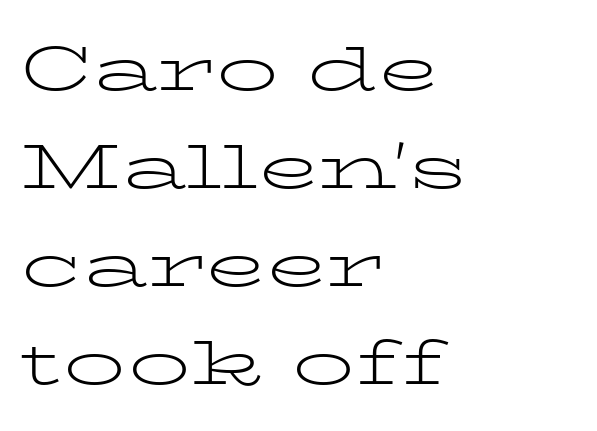
Q: Is the text bold? A: No.
Q: Is the text italic (slanted)? A: No, it is upright.
Q: Is the typeface a serif or a sans-serif typeface? A: Serif.
Q: Is the text underlined? A: No.
Q: How is the paragraph aligned? A: Left-aligned.
Q: Is the spacing between letters normal or unusually wide? A: Normal.
Q: Is the spacing between lines tight, normal or loose? A: Normal.
Q: Width (condensed, normal, or wide)? A: Wide.
Q: Stroke contrast? A: Low.
Q: x-height? A: Medium.
Q: Monospaced? A: No.
